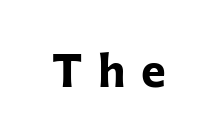
Typographically, this falls in the sans-serif category. How heavy is the stroke? Heavy — this is a bold. The rendering uses natural spacing where letterforms have individual widths. The rendering inserts visible extra space after every character. The zone under the glyphs is completely vacant.
